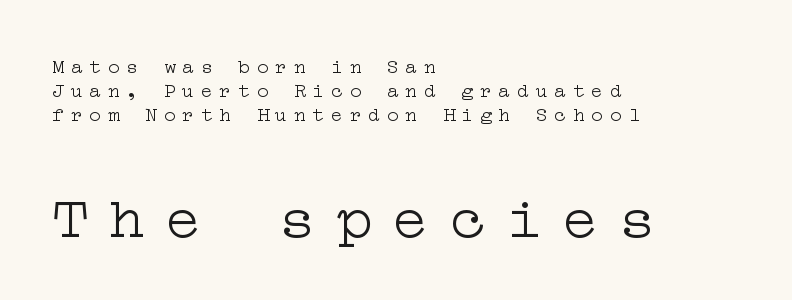
The image shows 61 px light, wide serif type, upright; set left-aligned, line spacing 1.21x, unusually wide letter spacing (+0.33 em), not underlined; the second (bottom) block is 3.05x larger; low stroke contrast and a medium x-height.
